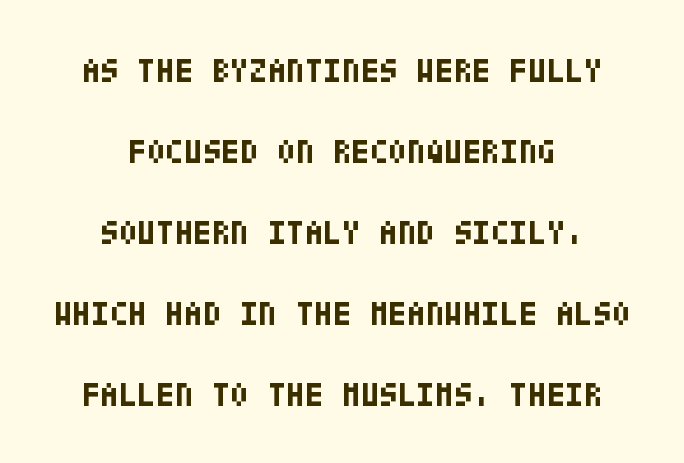
{"serif": "no", "italic": "no", "bold": "yes", "weight": "bold", "width": "condensed", "stroke_contrast": "low", "x_height": "large", "underline": "no", "align": "center", "line_spacing": "loose", "line_spacing_ratio": 2.38, "letter_spacing": "normal", "letter_spacing_em": 0.0, "glyph_px": 34}
